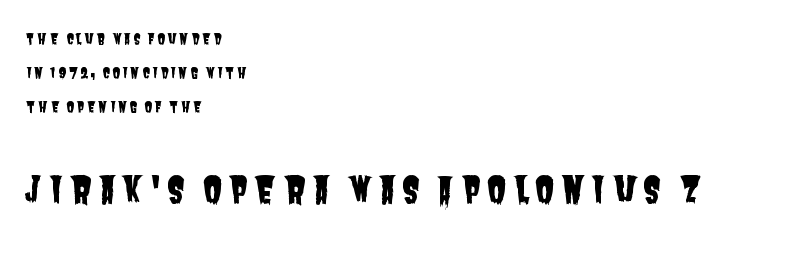
Every row of glyphs begins at an identical x-position on the left. Typesetter's note — lower block bumped up in size, upper block left smaller. Character widths vary here, with narrow letters taking less room than wide ones. Are there feet on the stems? There aren't — it's a sans. Underlining? Definitely not there. If you measured baseline to baseline, you'd find a long distance.
